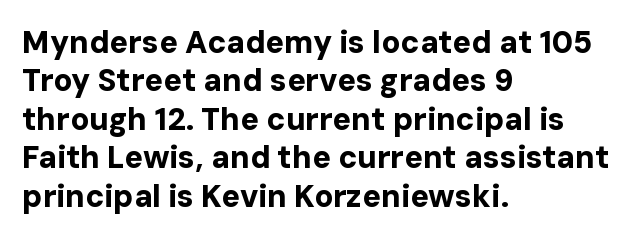
{"serif": "no", "italic": "no", "bold": "yes", "weight": "bold", "width": "normal", "stroke_contrast": "low", "x_height": "medium", "monospaced": "no", "underline": "no", "align": "left", "line_spacing_ratio": 1.24, "letter_spacing": "normal", "letter_spacing_em": 0.0, "glyph_px": 31}
